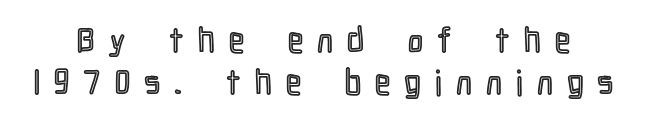
Q: Is the text italic (slanted)? A: No, it is upright.
Q: Is the text underlined? A: No.
Q: Is the spacing between letters normal or unusually wide? A: Unusually wide.
Q: Is the spacing between lines tight, normal or loose? A: Normal.
Q: Width (condensed, normal, or wide)? A: Condensed.
Q: x-height? A: Medium.
Q: Monospaced? A: No.
